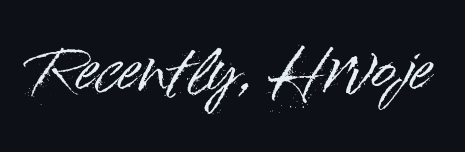
Q: Is the text italic (slanted)? A: Yes.
Q: Is the typeface a serif or a sans-serif typeface? A: Sans-serif.
Q: Is the text underlined? A: No.
Q: Is the spacing between letters normal or unusually wide? A: Normal.
Q: Width (condensed, normal, or wide)? A: Normal.
Q: Stroke contrast? A: High.
Q: x-height? A: Small.
Q: Monospaced? A: No.
